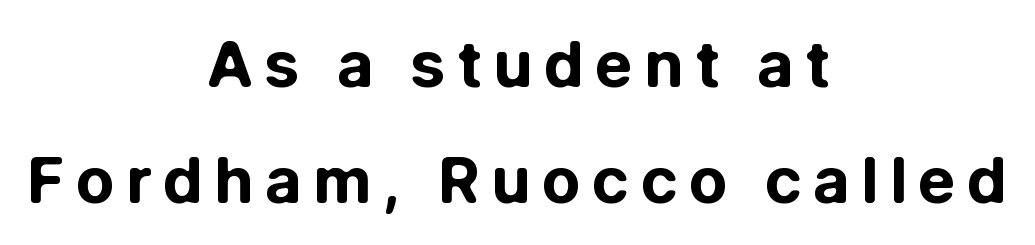
Q: Is the text bold? A: Yes.
Q: Is the text italic (slanted)? A: No, it is upright.
Q: Is the typeface a serif or a sans-serif typeface? A: Sans-serif.
Q: Is the text underlined? A: No.
Q: How is the paragraph aligned? A: Centered.
Q: Width (condensed, normal, or wide)? A: Normal.
Q: Stroke contrast? A: Low.
Q: x-height? A: Medium.
Q: Monospaced? A: No.
